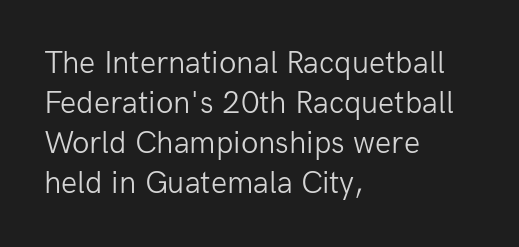
The image shows 32 px light sans-serif type, upright; set left-aligned, normal line spacing (1.25x), normal letter spacing, not underlined; low stroke contrast and a medium x-height.
